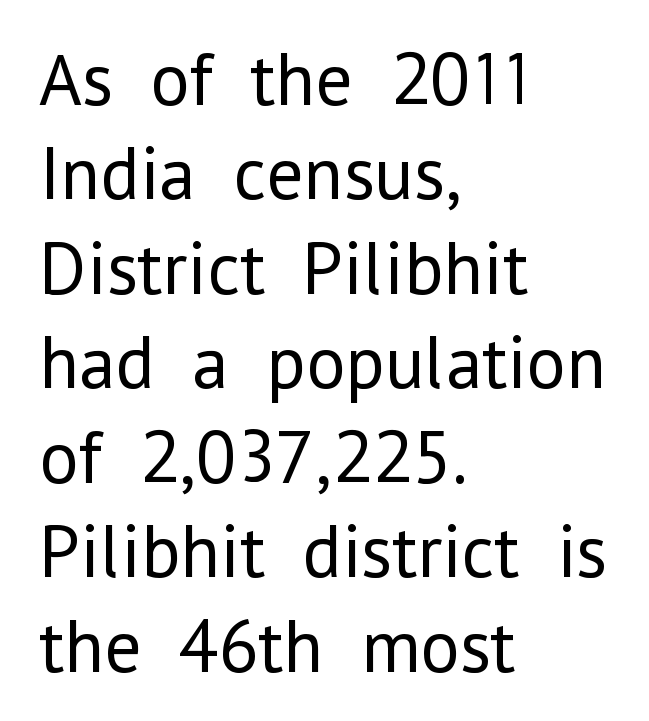
The image shows 75 px regular-weight sans-serif type, upright; set left-aligned, normal line spacing (1.26x), normal letter spacing, not underlined; low stroke contrast and a medium x-height.
